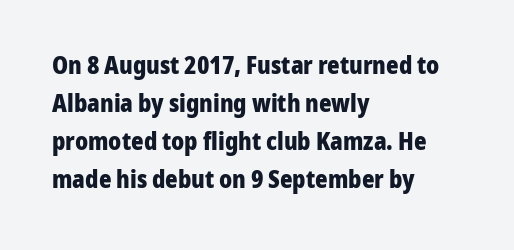
The space between consecutive lines is moderate. Alignment: flush left. The passage shown is not underscored anywhere. The type is set solid horizontally, with unmodified tracking. The characters look thick and weighty, a clear bold. Unlike italic type, these characters show no tilt at all.
